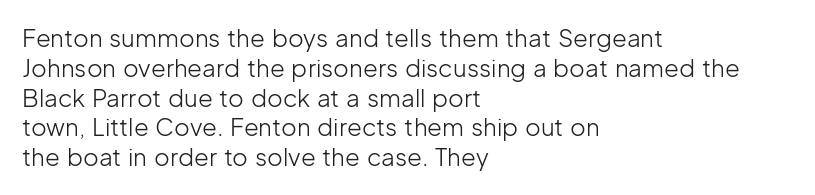
The image shows 24 px text type, upright; set left-aligned, line spacing 1.24x, normal letter spacing, not underlined.
